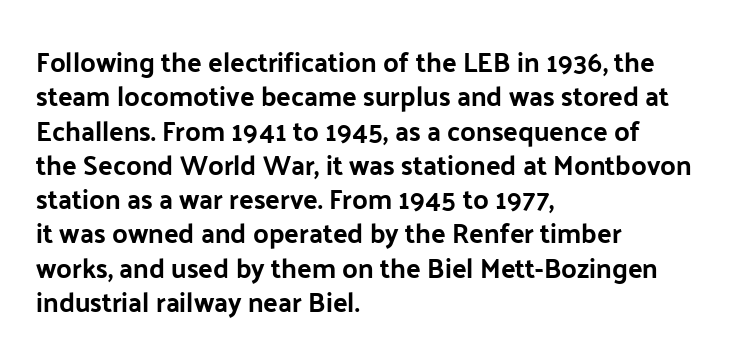
A typesetter would mark this as roman, not italic. Does the copy run flush right? No — it runs flush left. These words are printed bold, with thick strokes throughout. Successive baselines arrive at the customary interval. Caption: standard tracking, unaltered.
